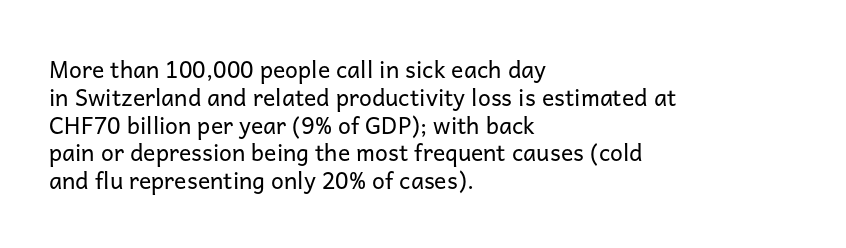
Q: Is the text bold? A: No.
Q: Is the text italic (slanted)? A: No, it is upright.
Q: Is the text underlined? A: No.
Q: How is the paragraph aligned? A: Left-aligned.
Q: Is the spacing between letters normal or unusually wide? A: Normal.
